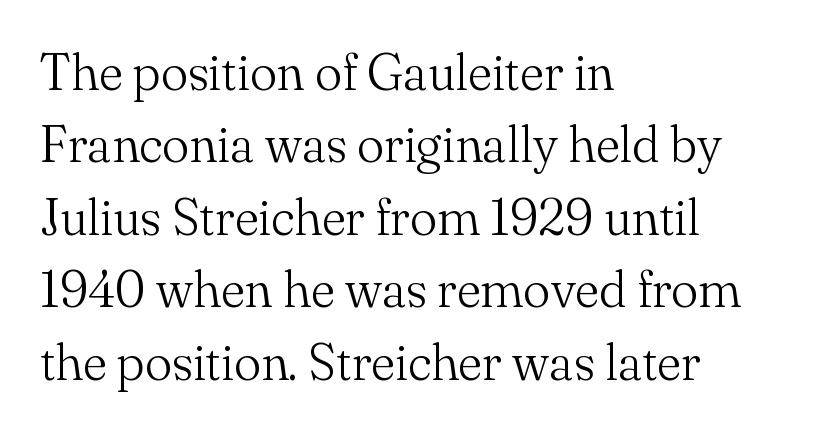
The horizontal fit of the characters is conventional and even. The space directly below the letters is spotless. The weight would be labelled regular, book, light, or lighter still. The typeface chosen for these lines features serifs.
